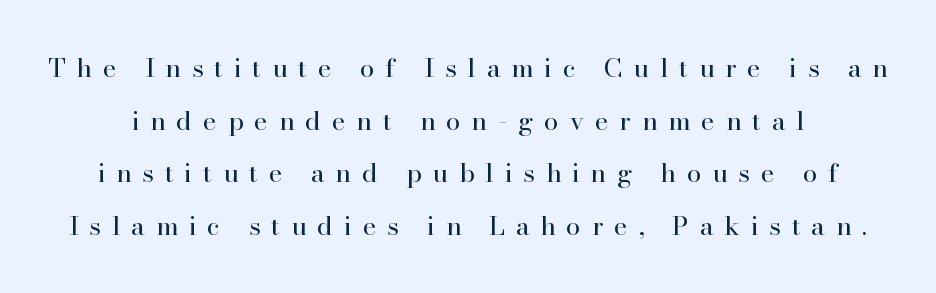
{"italic": "no", "bold": "no", "underline": "no", "line_spacing": "loose", "line_spacing_ratio": 2.02, "letter_spacing": "wide", "letter_spacing_em": 0.42, "glyph_px": 26}
